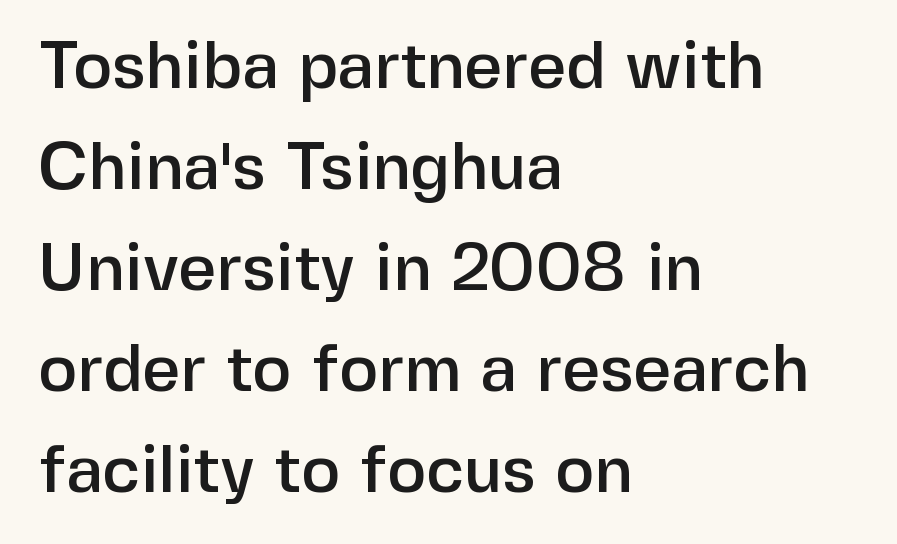
The image shows 66 px sans-serif type, upright; set left-aligned, normal line spacing (1.53x), normal letter spacing, not underlined; low stroke contrast and a medium x-height.
